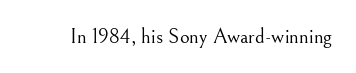
The passage shown is not underscored anywhere. The font's upright variant was chosen for this text. Stems here are at most as thick as an everyday book face. Observe the ordinary spacing: letters are neighbours, not strangers.
